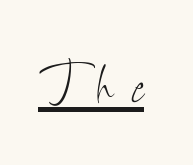
{"bold": "no", "weight": "thin", "width": "condensed", "stroke_contrast": "low", "x_height": "small", "monospaced": "no", "underline": "yes", "letter_spacing": "wide", "letter_spacing_em": 0.22, "glyph_px": 73}
